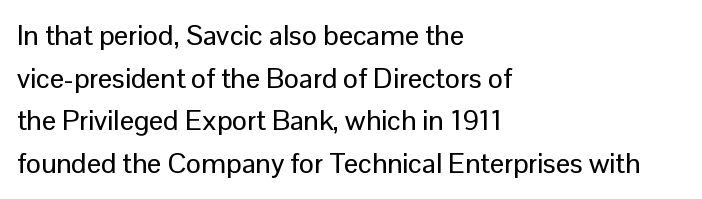
Think of a printed novel: that variable character pitch is what you see here. A typesetter would label this face a sans. The paragraph has a hard left edge and a soft right edge. The font's upright variant was chosen for this text. Inter-character spacing is left at the font's built-in metrics.
